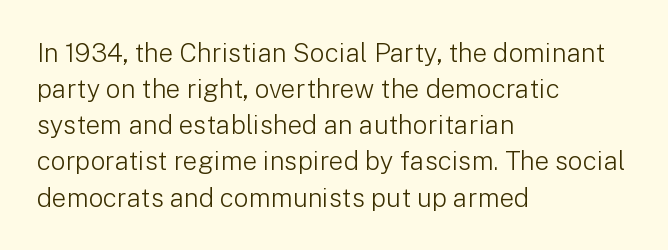
{"italic": "no", "bold": "no", "underline": "no", "align": "left", "line_spacing": "normal", "line_spacing_ratio": 1.39, "letter_spacing": "normal", "letter_spacing_em": 0.0, "glyph_px": 26}
